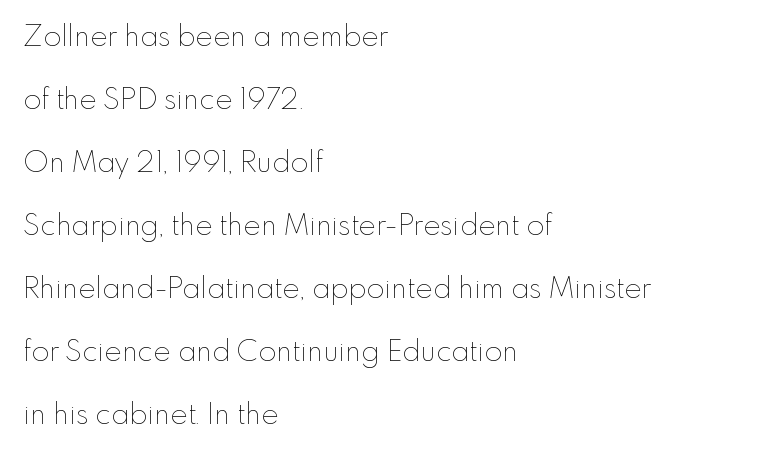
The image shows 29 px thin type, upright; set left-aligned, loose line spacing (2.17x), normal letter spacing, not underlined; low stroke contrast and a small x-height.
